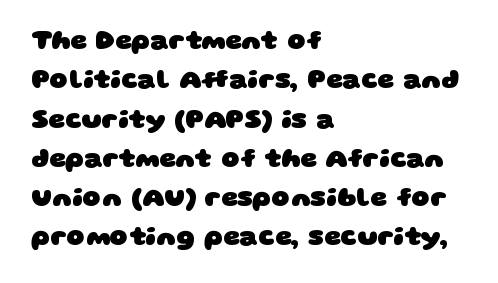
Is the type bold? Yes — the strokes are clearly thick and heavy. Line beginnings align vertically; line endings do not. The specimen omits any rule beneath the text block's lines. The horizontal fit of the characters is conventional and even. These lines sit exactly where default settings would place them.
